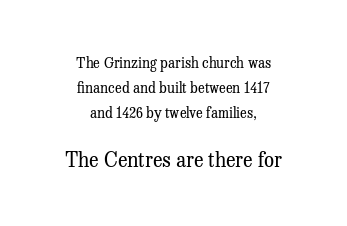
The image shows 20 px text type, upright; set centered, line spacing 1.8x, normal letter spacing, not underlined; the second (bottom) block is 1.43x larger.
